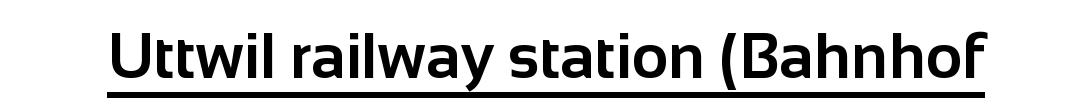
{"serif": "no", "italic": "no", "bold": "yes", "weight": "bold", "width": "normal", "stroke_contrast": "low", "x_height": "medium", "monospaced": "no", "underline": "yes", "letter_spacing": "normal", "letter_spacing_em": 0.0, "glyph_px": 63}
